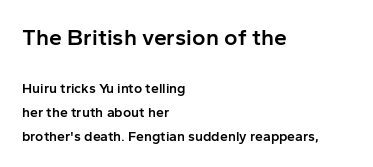
The image shows 23 px text type, upright; set left-aligned, normal line spacing (1.69x), normal letter spacing, not underlined; the first (top) block is 1.64x larger.
